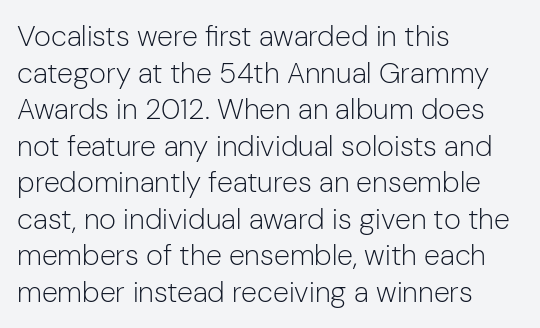
{"serif": "no", "italic": "no", "bold": "no", "weight": "light", "width": "normal", "stroke_contrast": "low", "x_height": "medium", "monospaced": "no", "underline": "no", "align": "left", "line_spacing": "normal", "line_spacing_ratio": 1.26, "letter_spacing": "normal", "letter_spacing_em": 0.0, "glyph_px": 29}
